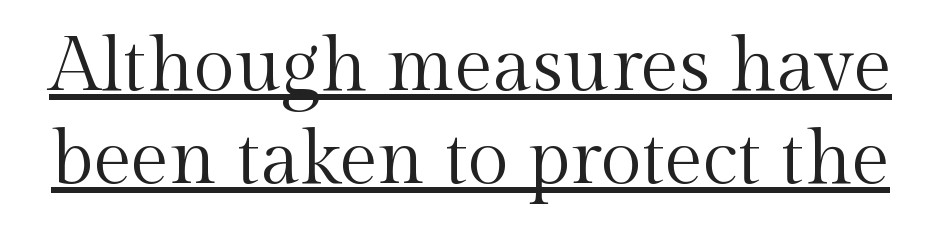
Q: Is the text bold? A: No.
Q: Is the text italic (slanted)? A: No, it is upright.
Q: Is the typeface a serif or a sans-serif typeface? A: Serif.
Q: Is the text underlined? A: Yes.
Q: Is the spacing between letters normal or unusually wide? A: Normal.
Q: Width (condensed, normal, or wide)? A: Normal.
Q: x-height? A: Medium.
Q: Monospaced? A: No.
